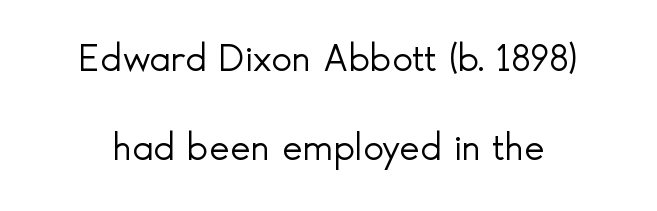
{"serif": "no", "italic": "no", "bold": "no", "weight": "light", "width": "normal", "x_height": "small", "monospaced": "no", "underline": "no", "line_spacing": "loose", "line_spacing_ratio": 2.27, "letter_spacing": "normal", "letter_spacing_em": 0.0, "glyph_px": 39}
